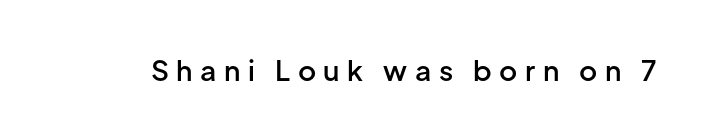
Q: Is the text bold? A: Semi-bold.
Q: Is the text italic (slanted)? A: No, it is upright.
Q: Is the typeface a serif or a sans-serif typeface? A: Sans-serif.
Q: Is the text underlined? A: No.
Q: Is the spacing between letters normal or unusually wide? A: Unusually wide.
Q: Width (condensed, normal, or wide)? A: Normal.
Q: Stroke contrast? A: Low.
Q: x-height? A: Medium.
Q: Monospaced? A: No.
